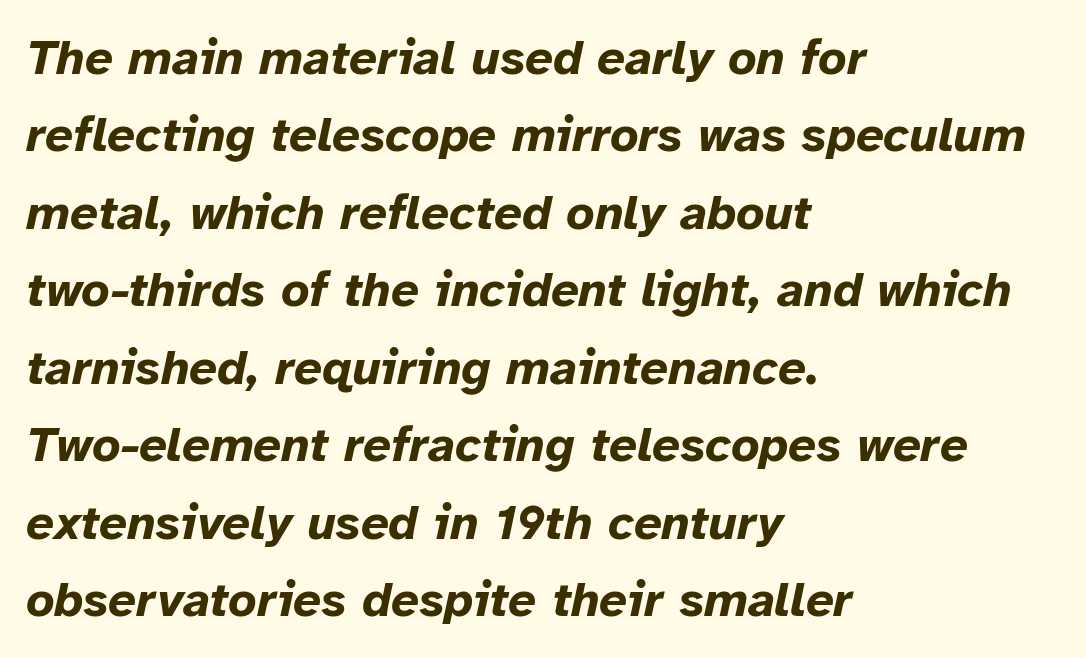
{"italic": "yes", "lean": "right", "slant_degrees": 12, "bold": "yes", "weight": "bold", "width": "normal", "stroke_contrast": "low", "x_height": "medium", "monospaced": "no", "underline": "no", "align": "left", "line_spacing": "normal", "line_spacing_ratio": 1.58, "letter_spacing": "normal", "letter_spacing_em": 0.0, "glyph_px": 49}
